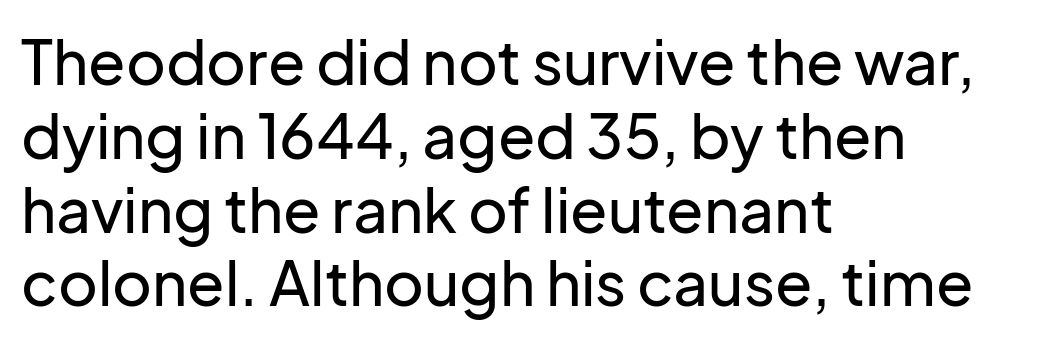
{"serif": "no", "italic": "no", "width": "normal", "stroke_contrast": "low", "x_height": "medium", "monospaced": "no", "underline": "no", "align": "left", "line_spacing_ratio": 1.21, "letter_spacing": "normal", "letter_spacing_em": 0.0, "glyph_px": 61}
